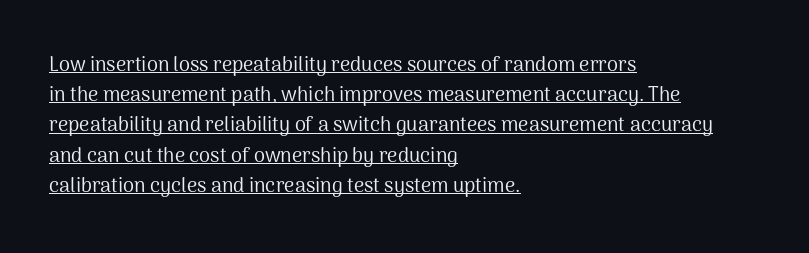
The image shows 20 px text type, upright; set left-aligned, normal line spacing (1.51x), normal letter spacing, underlined.
